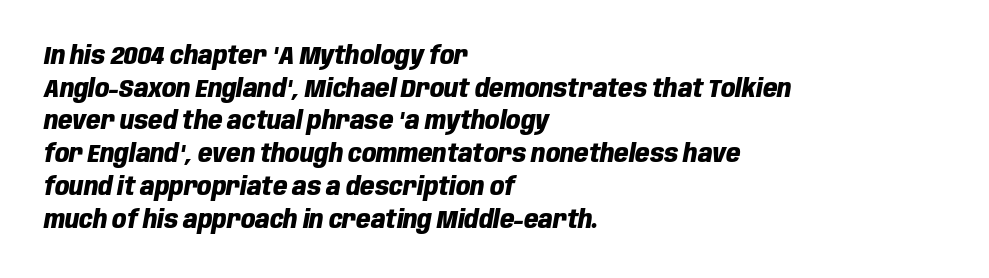
Pretty heavy lettering here — definitely bold. The glyphs are unaccompanied by any horizontal stroke below them. A typesetter would call this leading conventional body-copy spacing. The rag falls on the right side of this text block. Compared with typical body copy, the letter spacing here is the same.
